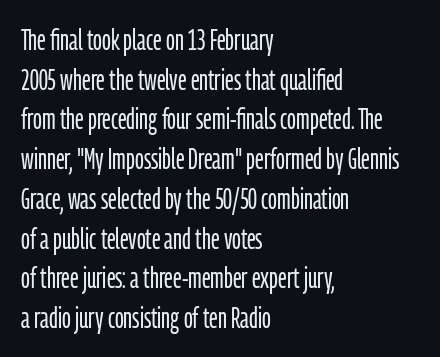
All the whitespace from short lines collects on the right. Weight: not bold — regular or lighter. Compared with typical body copy, the letter spacing here is the same. The leading is moderate, giving the passage an even texture. The font's upright variant was chosen for this text.
